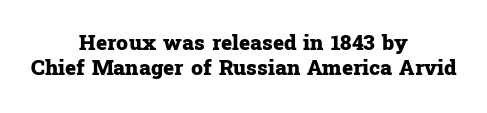
The image shows 21 px bold type, upright; set centered, line spacing 1.21x, normal letter spacing, not underlined.
